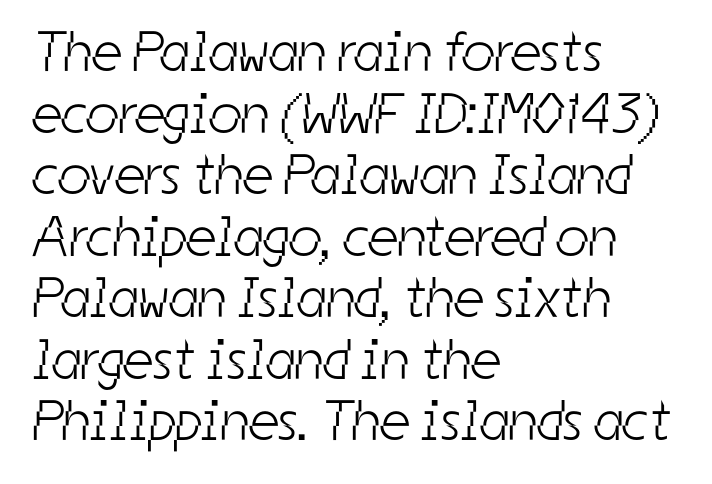
{"serif": "no", "bold": "no", "weight": "light", "width": "condensed", "stroke_contrast": "low", "x_height": "medium", "monospaced": "no", "underline": "no", "align": "left", "line_spacing": "tight", "line_spacing_ratio": 1.08, "letter_spacing": "normal", "letter_spacing_em": 0.0, "glyph_px": 57}
